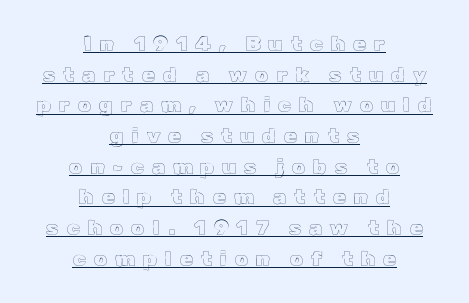
The image shows 21 px text type, upright; set centered, normal line spacing (1.46x), unusually wide letter spacing (+0.38 em), underlined.
